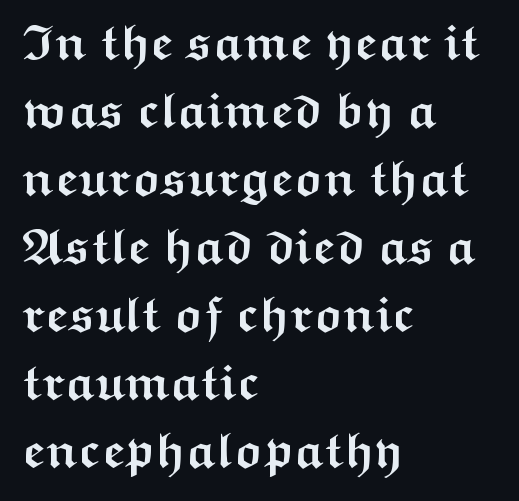
Typesetter's note: full bold, strokes at maximum text heaviness. Interline gaps are of average width in this sample. Looks like regular typesetting: each glyph gets only the width it needs. This is the regular roman posture of the typeface. Each line starts at the same left margin while the right side varies. Unlike a traditional serif, this face leaves its strokes unadorned.
